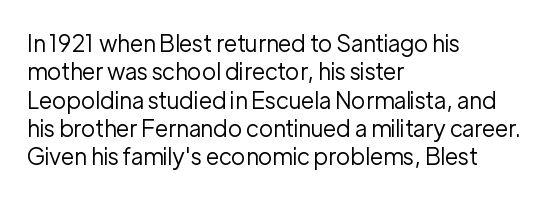
Nobody touched the tracking dial on this one. Visually the block forms a straight wall on the left and a jagged coastline on the right. Posture: upright roman. Beneath every word, the page is bare.
